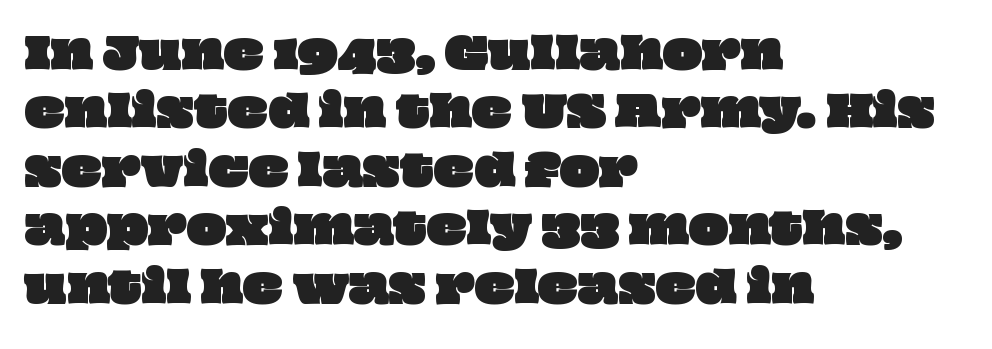
A typesetter would call this proportional, since set widths differ per character. These lines are set flush left with a ragged right edge. Vertical spacing — default. This rendering leaves character spacing at its baseline value. The foot of each line stays bare and open.
